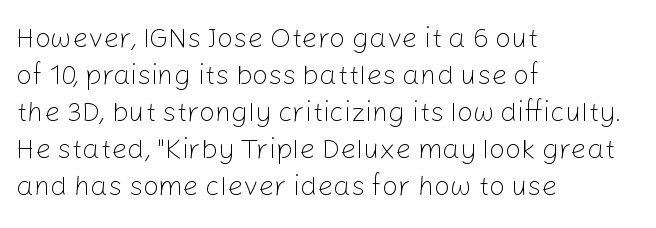
Descenders are the only things crossing below the line. The setting favours the left margin, as ordinary paragraphs usually do. The strokes are not fattened; the text isn't bold. Inter-character spacing is left at the font's built-in metrics.
